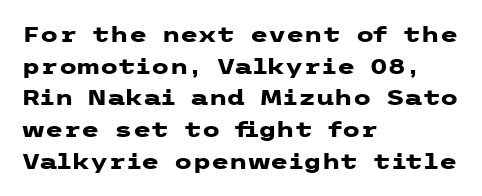
{"italic": "no", "bold": "yes", "underline": "no", "align": "left", "line_spacing": "normal", "line_spacing_ratio": 1.51, "letter_spacing": "normal", "letter_spacing_em": 0.0, "glyph_px": 21}
